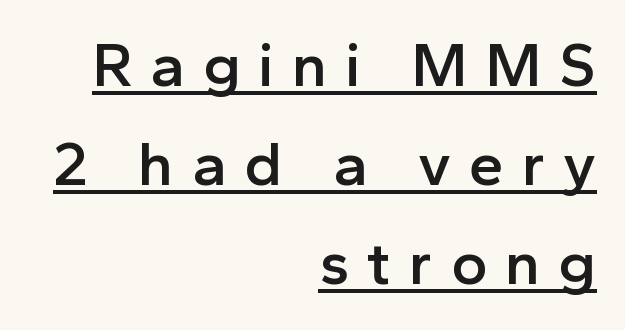
Q: Is the text bold? A: Semi-bold.
Q: Is the text italic (slanted)? A: No, it is upright.
Q: Is the typeface a serif or a sans-serif typeface? A: Sans-serif.
Q: Is the text underlined? A: Yes.
Q: How is the paragraph aligned? A: Right-aligned.
Q: Is the spacing between letters normal or unusually wide? A: Unusually wide.
Q: Is the spacing between lines tight, normal or loose? A: Normal.
Q: Width (condensed, normal, or wide)? A: Normal.
Q: x-height? A: Medium.
Q: Monospaced? A: No.
